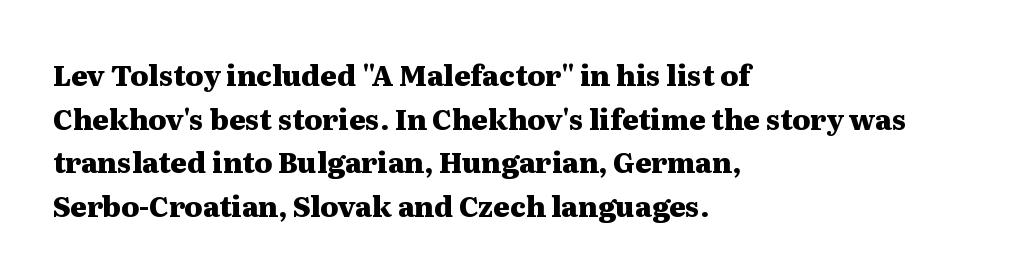
Q: Is the text bold? A: Yes.
Q: Is the text italic (slanted)? A: No, it is upright.
Q: Is the typeface a serif or a sans-serif typeface? A: Serif.
Q: Is the text underlined? A: No.
Q: How is the paragraph aligned? A: Left-aligned.
Q: Is the spacing between letters normal or unusually wide? A: Normal.
Q: Is the spacing between lines tight, normal or loose? A: Normal.
Q: Width (condensed, normal, or wide)? A: Wide.
Q: Stroke contrast? A: Medium.
Q: x-height? A: Medium.
Q: Monospaced? A: No.
